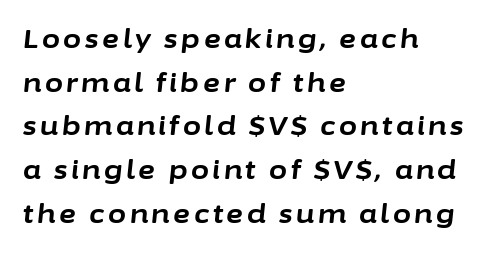
{"italic": "yes", "lean": "right", "slant_degrees": 6, "bold": "yes", "underline": "no", "align": "left", "line_spacing": "normal", "line_spacing_ratio": 1.68, "glyph_px": 26}
